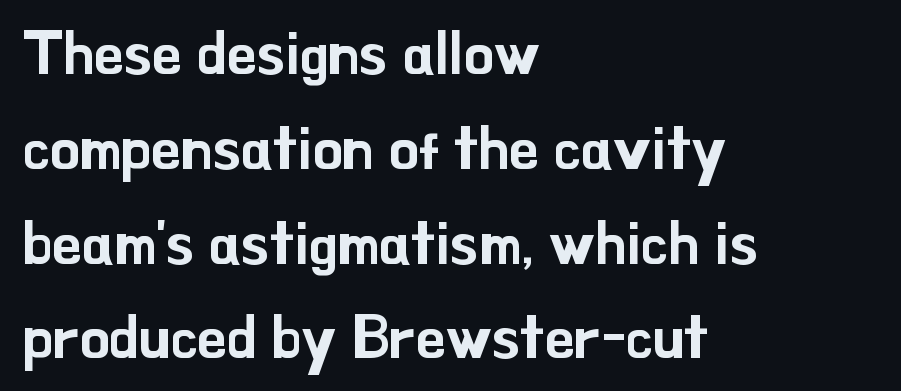
{"serif": "no", "italic": "no", "width": "normal", "stroke_contrast": "low", "x_height": "small", "monospaced": "no", "underline": "no", "align": "left", "line_spacing": "normal", "line_spacing_ratio": 1.58, "letter_spacing": "normal", "letter_spacing_em": 0.0, "glyph_px": 60}
